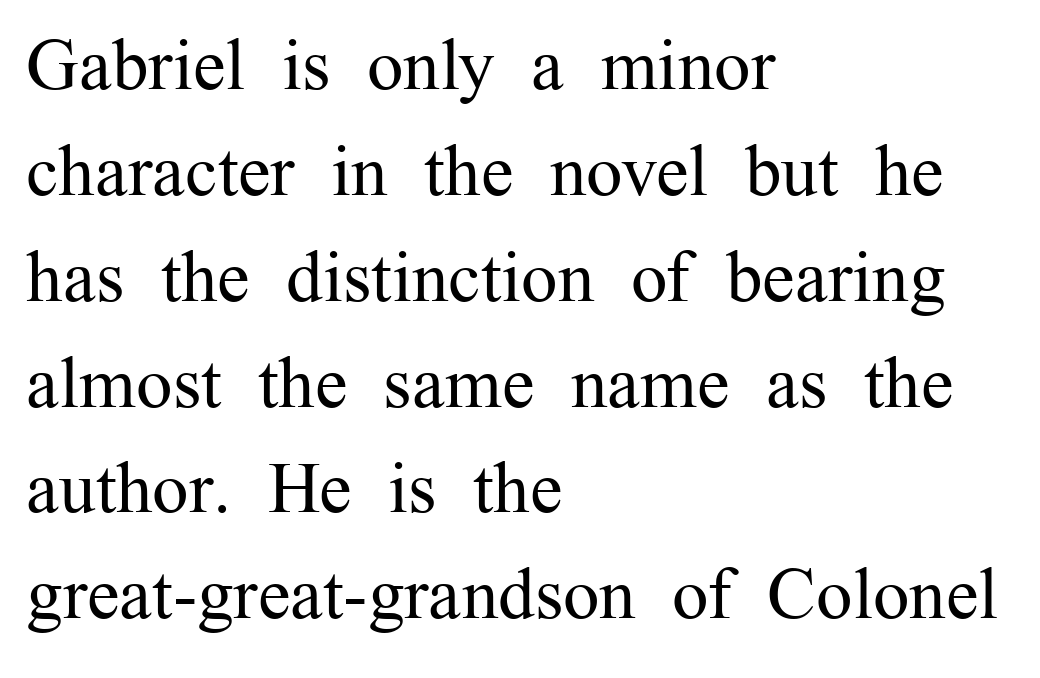
Q: Is the text bold? A: No.
Q: Is the text italic (slanted)? A: No, it is upright.
Q: Is the typeface a serif or a sans-serif typeface? A: Serif.
Q: Is the text underlined? A: No.
Q: How is the paragraph aligned? A: Left-aligned.
Q: Is the spacing between letters normal or unusually wide? A: Normal.
Q: Is the spacing between lines tight, normal or loose? A: Normal.
Q: Width (condensed, normal, or wide)? A: Normal.
Q: Stroke contrast? A: Medium.
Q: x-height? A: Medium.
Q: Monospaced? A: No.
